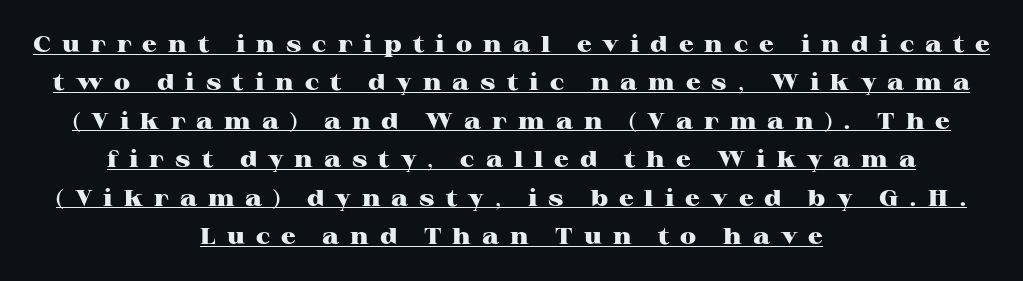
If you drew a line through each stem, it would be perfectly vertical. The passage shown is underscored from start to finish. Short note: letters widely spaced. You'd pick this weight for a headline — it's a proper bold.
